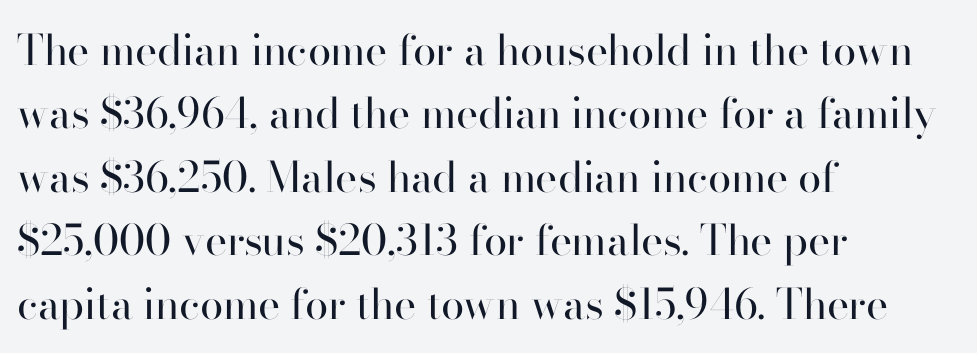
The image shows 42 px regular-weight sans-serif type, upright; set left-aligned, normal line spacing (1.51x), normal letter spacing, not underlined; high stroke contrast and a small x-height.
